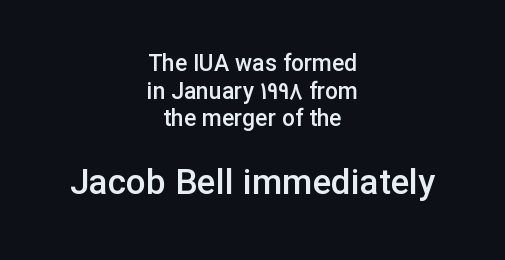
These lines are rendered in a variable-pitch font. Are there feet on the stems? There aren't — it's a sans. A bare baseline throughout the passage. Posture: upright roman. A semibold gives these letters moderate extra thickness, short of bold.
